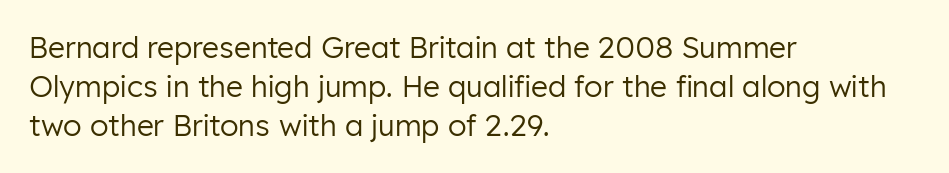
The image shows 29 px regular-weight sans-serif type, upright; set left-aligned, normal line spacing (1.34x), normal letter spacing, not underlined; low stroke contrast and a medium x-height.
